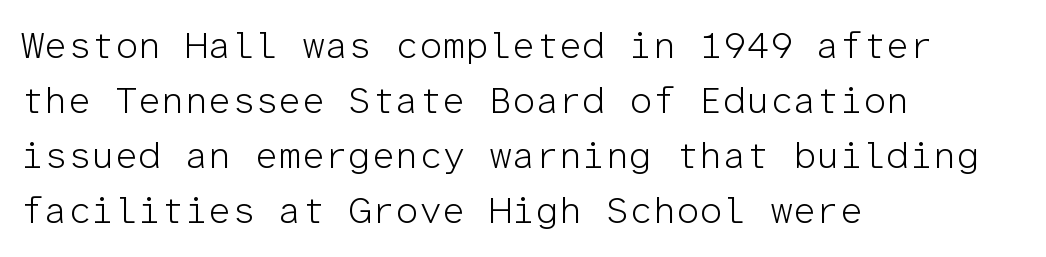
{"serif": "no", "italic": "no", "bold": "no", "weight": "light", "width": "normal", "stroke_contrast": "low", "x_height": "medium", "monospaced": "yes", "underline": "no", "align": "left", "line_spacing": "normal", "line_spacing_ratio": 1.49, "letter_spacing": "normal", "letter_spacing_em": 0.0, "glyph_px": 37}
